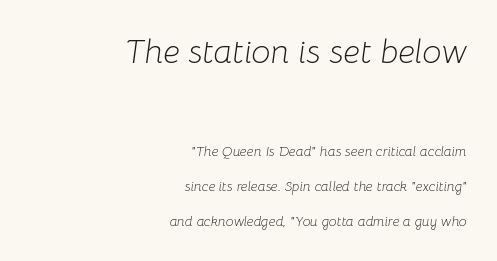
The image shows 34 px light type, italic (leaning right); set right-aligned, loose line spacing (2.49x), normal letter spacing, not underlined; the first (top) block is 2.43x larger; low stroke contrast and a medium x-height.
